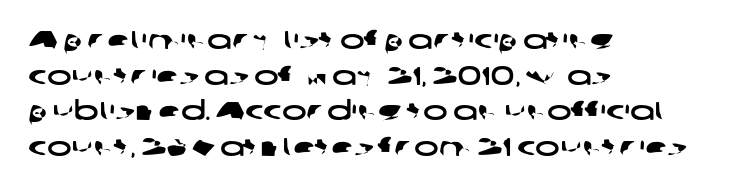
{"underline": "no", "align": "left", "line_spacing": "normal", "line_spacing_ratio": 1.37, "letter_spacing": "normal", "letter_spacing_em": 0.0, "glyph_px": 26}
